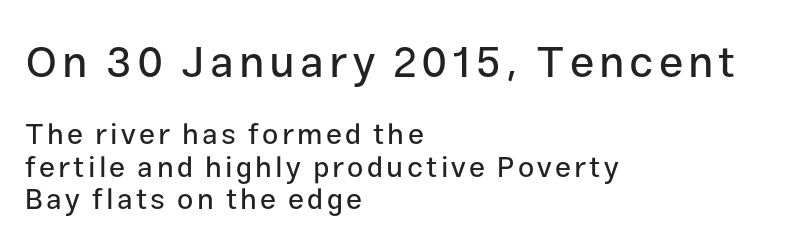
Anything drawn beneath the words? Only blank space. Very little white space separates one row of letters from the next. If you drew a line through each stem, it would be perfectly vertical. Here the designer chose a conventional face with non-uniform glyph widths. Serif or sans? Sans — the stroke terminals are bare.
